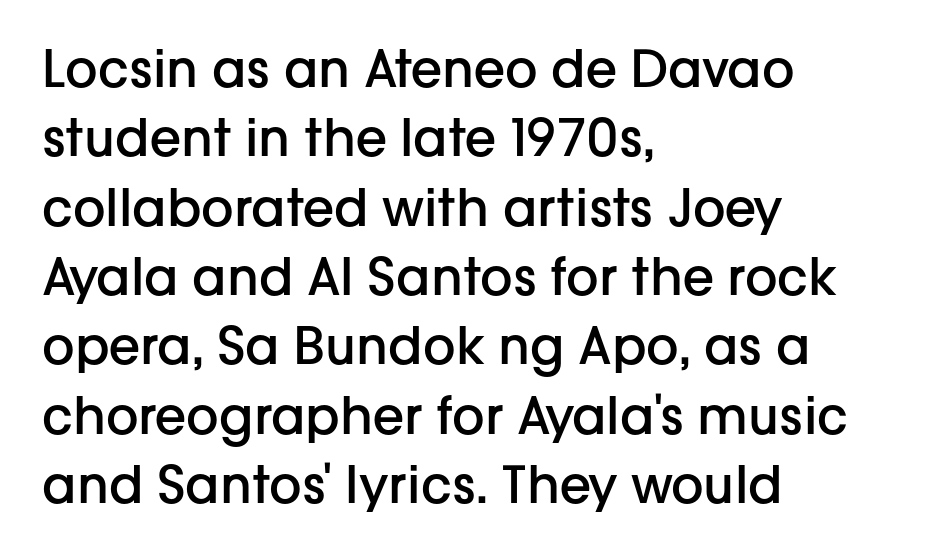
Tracking here is standard; glyphs follow each other at the usual distance. The passage shown is typed in a proportional face where columns would drift. Every stem runs plumb, perpendicular to the baseline. Are there feet on the stems? There aren't — it's a sans. The passage shown is not underscored anywhere. Typeset ragged right — the left edge is the straight one.
